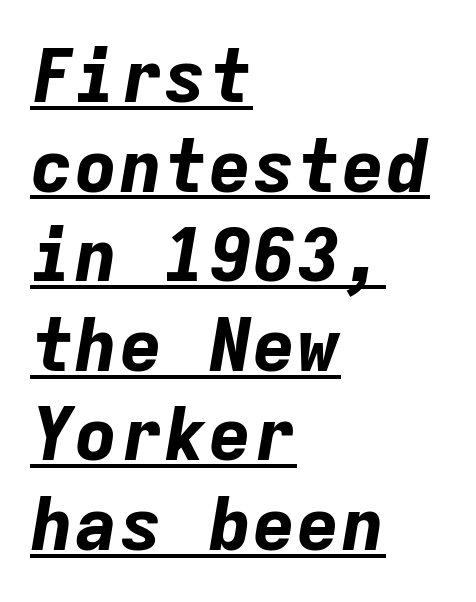
The image shows 74 px bold type, italic (leaning right), monospaced; set left-aligned, line spacing 1.21x, normal letter spacing, underlined; low stroke contrast and a medium x-height.
